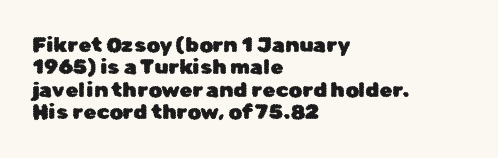
The image shows 21 px text type, upright; set left-aligned, tight line spacing (1.07x), normal letter spacing, not underlined.
